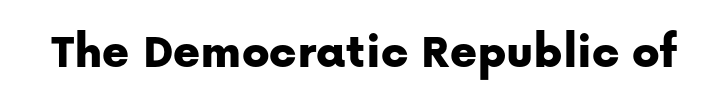
Spacing between characters is what you'd get straight out of the box. The glyphs are unaccompanied by any horizontal stroke below them. Upright lettering throughout. Observe the absence of serifs on each vertical stroke in this sample. Think of a printed novel: that variable character pitch is what you see here.
